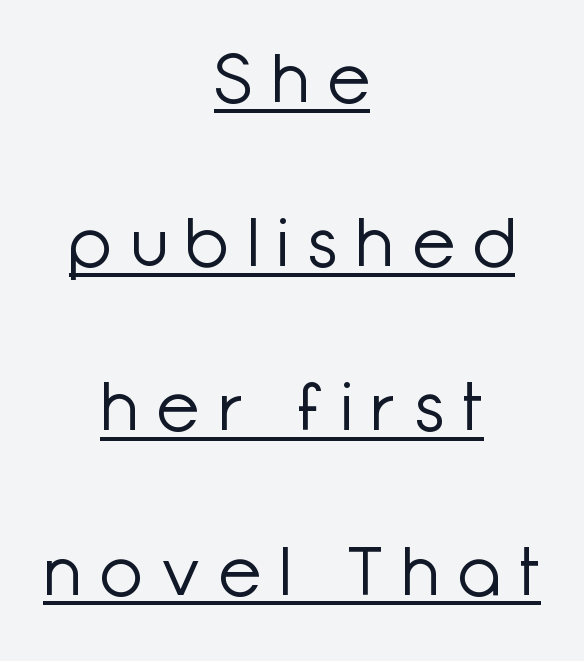
Q: Is the text bold? A: No.
Q: Is the text italic (slanted)? A: No, it is upright.
Q: Is the typeface a serif or a sans-serif typeface? A: Sans-serif.
Q: Is the text underlined? A: Yes.
Q: How is the paragraph aligned? A: Centered.
Q: Is the spacing between letters normal or unusually wide? A: Unusually wide.
Q: Is the spacing between lines tight, normal or loose? A: Loose.
Q: Width (condensed, normal, or wide)? A: Normal.
Q: Stroke contrast? A: Low.
Q: x-height? A: Medium.
Q: Monospaced? A: No.
